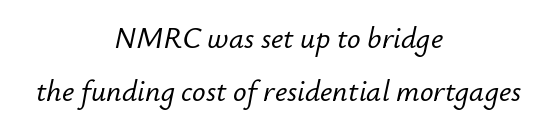
This sample has the flowing, uneven cadence of proportional lettering. Emphasis-style slanted type is in use. This sample uses plain, unmodified letter spacing. The foot of each line stays bare and open.
